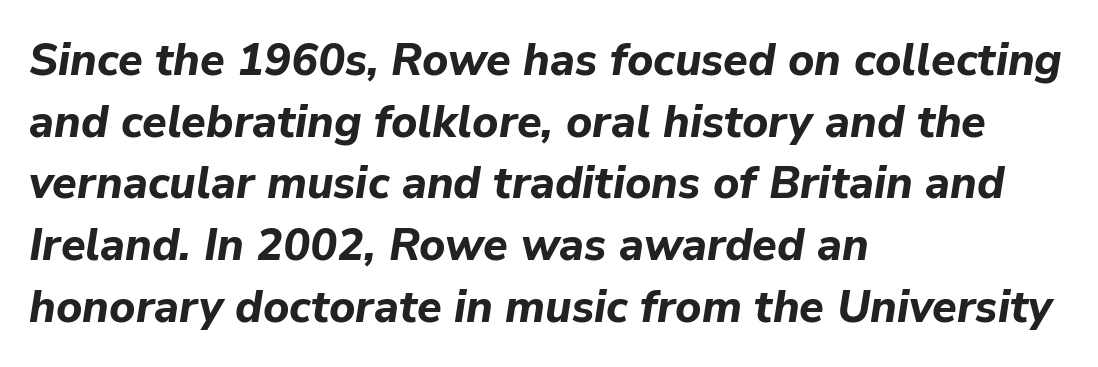
{"italic": "yes", "lean": "right", "slant_degrees": 9, "bold": "yes", "weight": "bold", "width": "normal", "stroke_contrast": "low", "x_height": "medium", "monospaced": "no", "underline": "no", "align": "left", "line_spacing": "normal", "line_spacing_ratio": 1.37, "letter_spacing": "normal", "letter_spacing_em": 0.0, "glyph_px": 45}
